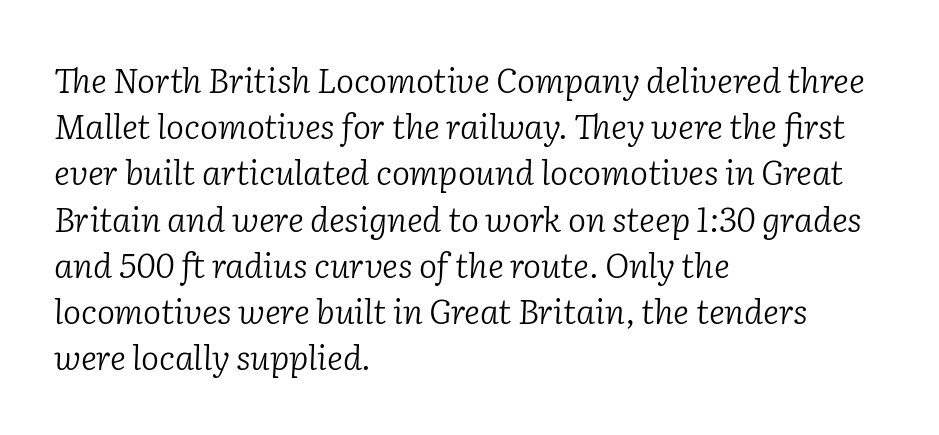
Q: Is the text bold? A: No.
Q: Is the text italic (slanted)? A: Yes, it leans right by about 2 degrees.
Q: Is the typeface a serif or a sans-serif typeface? A: Serif.
Q: Is the text underlined? A: No.
Q: How is the paragraph aligned? A: Left-aligned.
Q: Is the spacing between letters normal or unusually wide? A: Normal.
Q: Is the spacing between lines tight, normal or loose? A: Normal.
Q: Width (condensed, normal, or wide)? A: Normal.
Q: Stroke contrast? A: Low.
Q: x-height? A: Medium.
Q: Monospaced? A: No.
